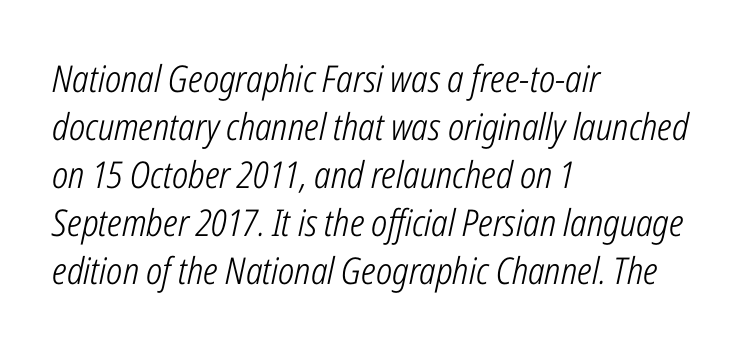
Students, observe: this is what conventionally led text looks like. The setting favours the left margin, as ordinary paragraphs usually do. Here the designer chose a conventional face with non-uniform glyph widths. The lettering tilts uniformly, giving the passage an italic look.
